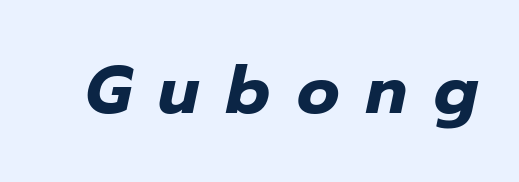
The lettering tilts uniformly, giving the passage an italic look. Only glyphs here, with clear space below each row. Spacing verdict: proportional, widths tailored to each character. On the weight axis this lands at bold, roughly 700. Spacing between characters has been opened up far beyond the box default.
